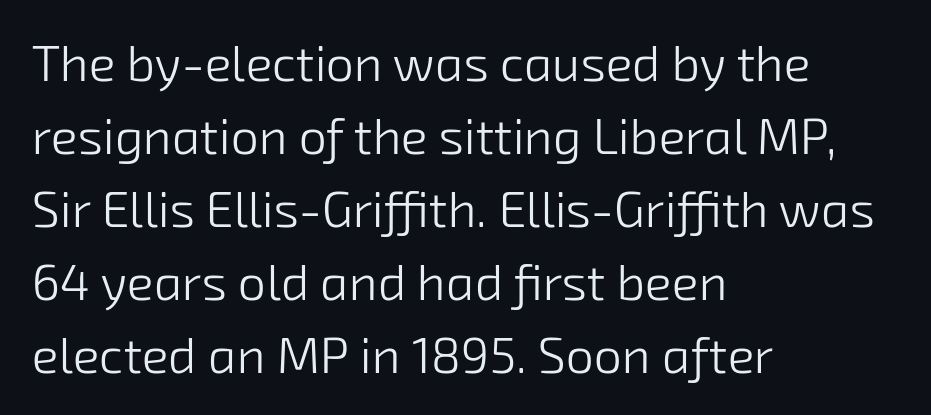
{"serif": "no", "bold": "no", "weight": "light", "width": "normal", "stroke_contrast": "low", "x_height": "medium", "monospaced": "no", "underline": "no", "align": "left", "line_spacing": "normal", "line_spacing_ratio": 1.46, "letter_spacing": "normal", "letter_spacing_em": 0.0, "glyph_px": 50}
